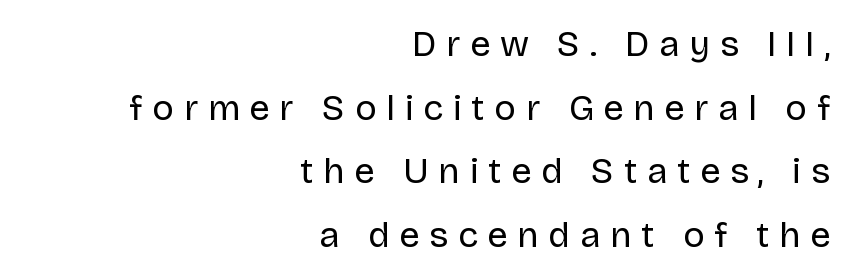
{"serif": "no", "italic": "no", "bold": "no", "weight": "regular", "width": "normal", "stroke_contrast": "low", "x_height": "large", "monospaced": "no", "underline": "no", "align": "right", "line_spacing_ratio": 1.77, "letter_spacing": "wide", "letter_spacing_em": 0.27, "glyph_px": 36}
